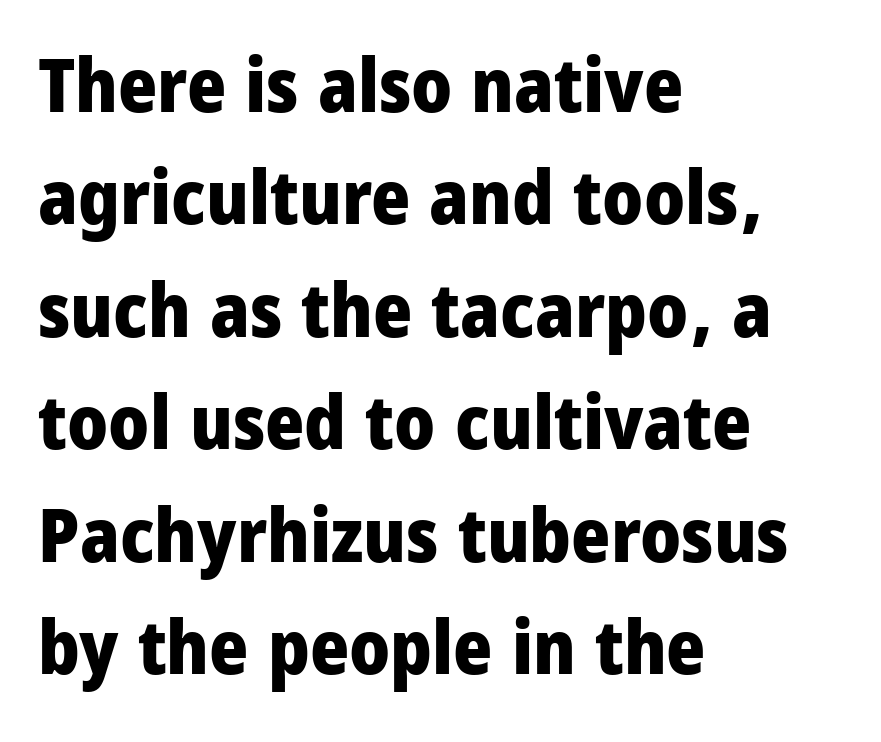
Q: Is the text bold? A: Yes.
Q: Is the text italic (slanted)? A: No, it is upright.
Q: Is the typeface a serif or a sans-serif typeface? A: Sans-serif.
Q: Is the text underlined? A: No.
Q: How is the paragraph aligned? A: Left-aligned.
Q: Is the spacing between letters normal or unusually wide? A: Normal.
Q: Is the spacing between lines tight, normal or loose? A: Normal.
Q: Width (condensed, normal, or wide)? A: Condensed.
Q: Stroke contrast? A: Low.
Q: x-height? A: Large.
Q: Monospaced? A: No.
